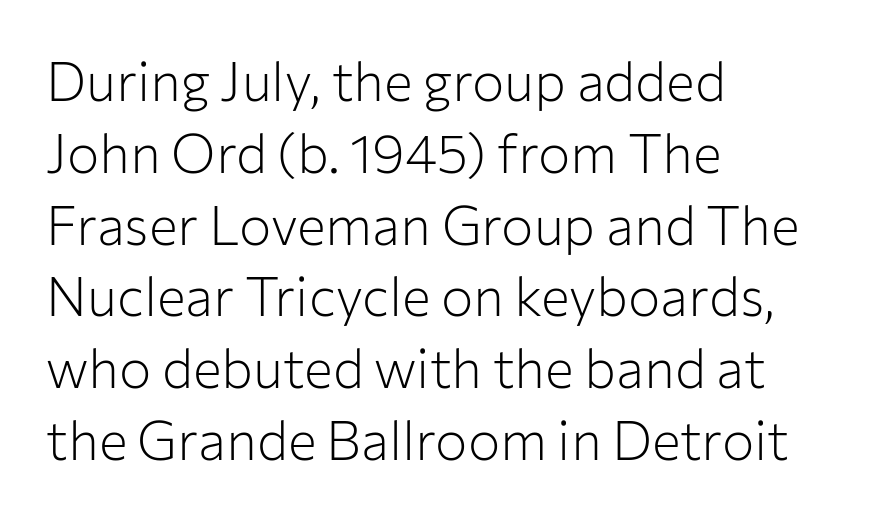
The image shows 54 px light sans-serif type, upright; set left-aligned, normal line spacing (1.33x), normal letter spacing, not underlined; low stroke contrast and a medium x-height.
